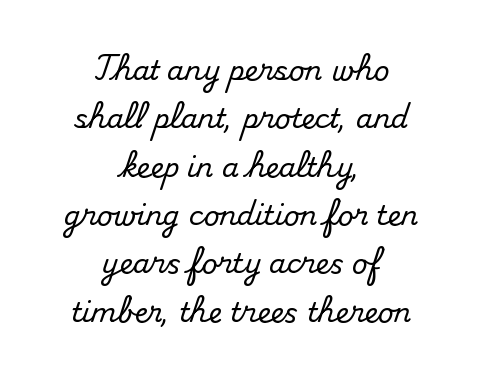
Q: Is the text italic (slanted)? A: Yes.
Q: Is the text underlined? A: No.
Q: How is the paragraph aligned? A: Centered.
Q: Is the spacing between letters normal or unusually wide? A: Normal.
